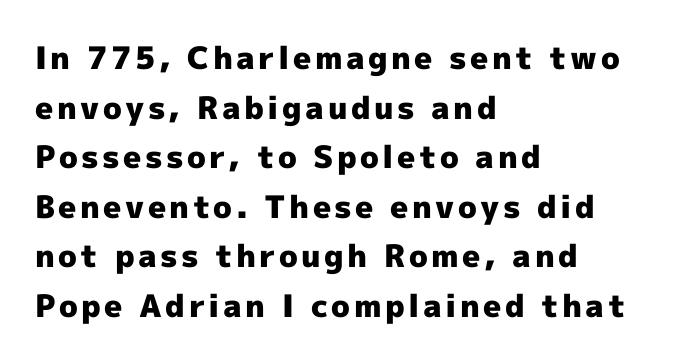
{"serif": "no", "italic": "no", "bold": "yes", "weight": "heavy", "width": "normal", "x_height": "medium", "monospaced": "no", "underline": "no", "align": "left", "line_spacing": "normal", "line_spacing_ratio": 1.6, "glyph_px": 31}
